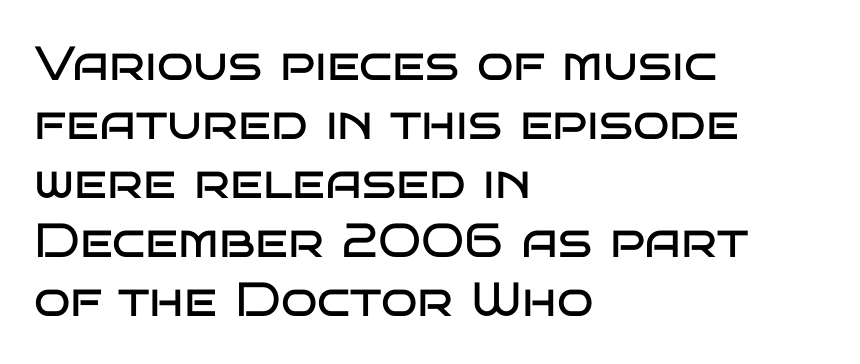
{"serif": "no", "italic": "no", "bold": "no", "weight": "regular", "width": "wide", "stroke_contrast": "low", "x_height": "large", "monospaced": "no", "underline": "no", "align": "left", "line_spacing_ratio": 1.23, "letter_spacing": "normal", "letter_spacing_em": 0.0, "glyph_px": 48}
